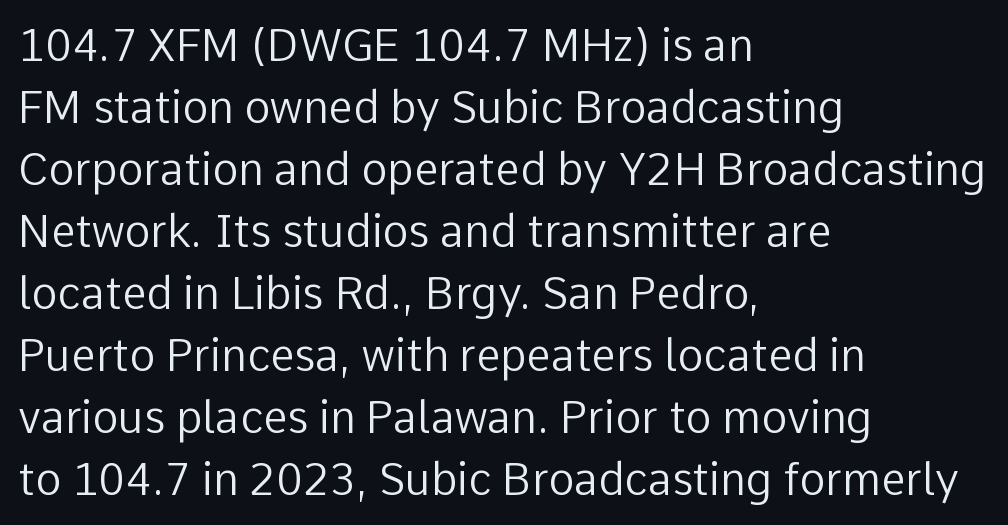
Q: Is the text bold? A: No.
Q: Is the text italic (slanted)? A: No, it is upright.
Q: Is the typeface a serif or a sans-serif typeface? A: Sans-serif.
Q: Is the text underlined? A: No.
Q: How is the paragraph aligned? A: Left-aligned.
Q: Is the spacing between letters normal or unusually wide? A: Normal.
Q: Is the spacing between lines tight, normal or loose? A: Normal.
Q: Width (condensed, normal, or wide)? A: Normal.
Q: Stroke contrast? A: Low.
Q: x-height? A: Medium.
Q: Monospaced? A: No.
